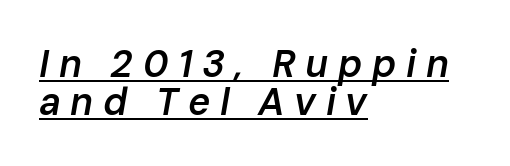
The image shows 38 px semibold type, italic (leaning right); set left-aligned, tight line spacing (1.0x), unusually wide letter spacing (+0.25 em), underlined; low stroke contrast and a medium x-height.
